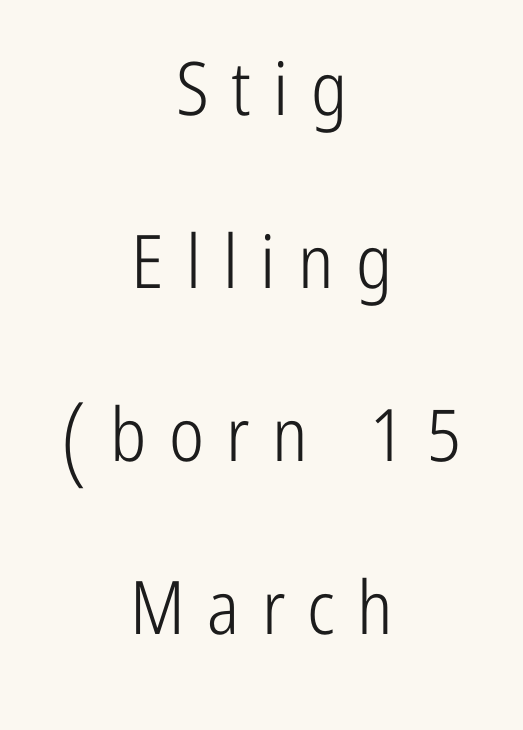
Q: Is the text bold? A: No.
Q: Is the text italic (slanted)? A: No, it is upright.
Q: Is the typeface a serif or a sans-serif typeface? A: Sans-serif.
Q: Is the text underlined? A: No.
Q: How is the paragraph aligned? A: Centered.
Q: Is the spacing between letters normal or unusually wide? A: Unusually wide.
Q: Is the spacing between lines tight, normal or loose? A: Loose.
Q: Width (condensed, normal, or wide)? A: Condensed.
Q: Stroke contrast? A: Low.
Q: x-height? A: Medium.
Q: Monospaced? A: No.
